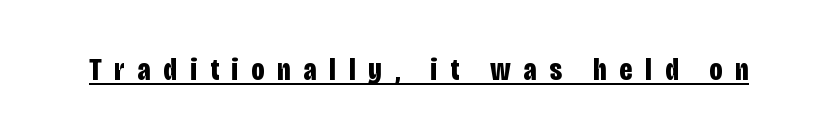
The letterforms stand isolated, each surrounded by extra space. The face used here appears with an underline applied. Compared with an ordinary text face, these strokes are far heavier — a full bold. A sans-serif font was chosen for this passage.
